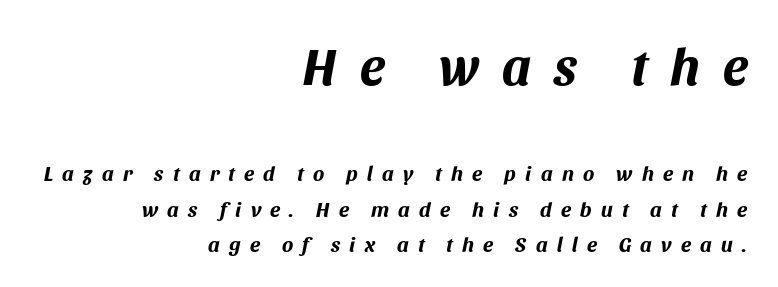
The image shows 52 px bold type, italic (leaning right); set right-aligned, normal line spacing (1.67x), unusually wide letter spacing (+0.44 em), not underlined; the first (top) block is 2.48x larger; medium stroke contrast and a large x-height.
